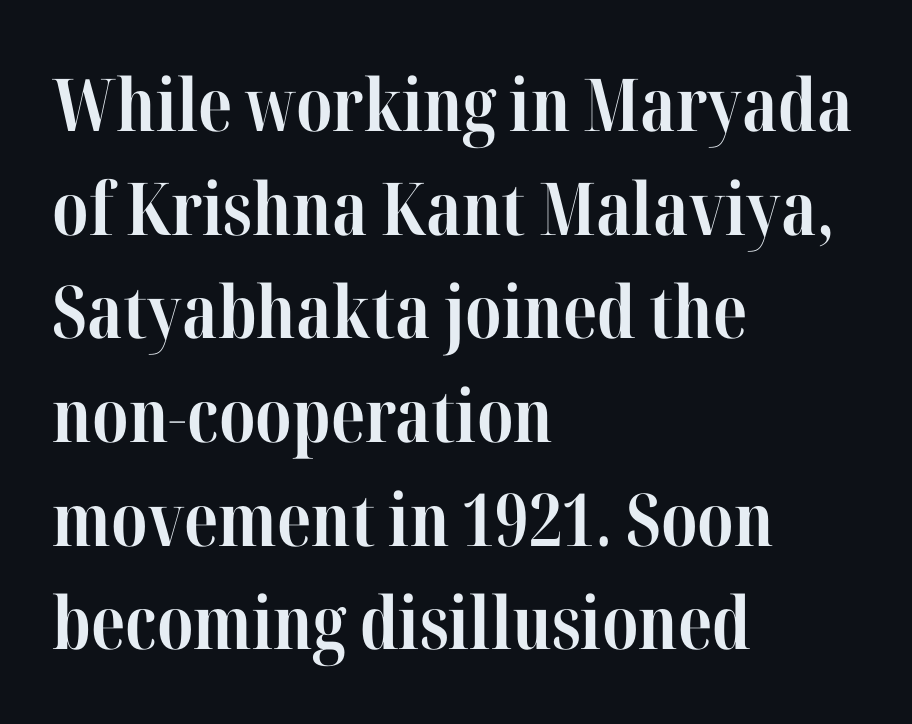
Heavy-handed strokes throughout: this text is bold. This rendering features lettering with no underline. Every stem runs plumb, perpendicular to the baseline. The letters advance in unequal steps, a hallmark of proportional type. This block has exactly the height ordinary leading produces. This rendering employs a face with finishing strokes, i.e., a serif.
